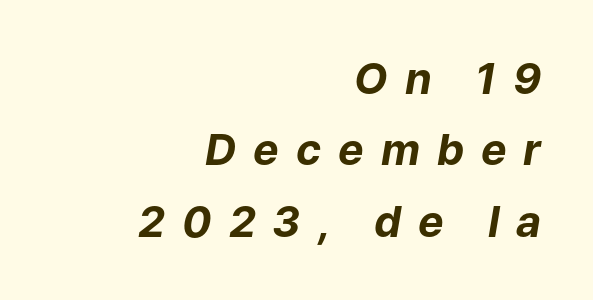
Q: Is the text bold? A: Yes.
Q: Is the text italic (slanted)? A: Yes, it leans right by about 9 degrees.
Q: Is the text underlined? A: No.
Q: How is the paragraph aligned? A: Right-aligned.
Q: Is the spacing between letters normal or unusually wide? A: Unusually wide.
Q: Is the spacing between lines tight, normal or loose? A: Normal.
Q: Width (condensed, normal, or wide)? A: Normal.
Q: Stroke contrast? A: Low.
Q: x-height? A: Medium.
Q: Monospaced? A: No.
